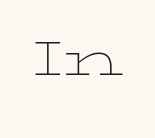
The glyphs are unaccompanied by any horizontal stroke below them. Is this a fixed-width face? No — the glyphs have proportional, varying widths. A typesetter would mark this as roman, not italic. The font sits on the lighter half of the weight spectrum, regular included.
